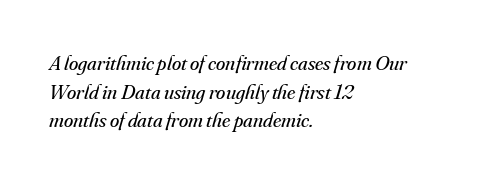
{"italic": "yes", "lean": "right", "slant_degrees": 16, "bold": "no", "underline": "no", "align": "left", "line_spacing": "normal", "line_spacing_ratio": 1.36, "letter_spacing": "normal", "letter_spacing_em": 0.0, "glyph_px": 21}
